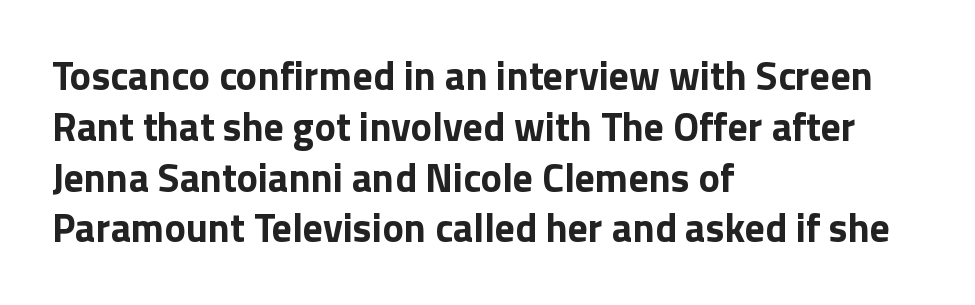
The image shows 40 px bold sans-serif type, upright; set left-aligned, normal line spacing (1.27x), normal letter spacing, not underlined; low stroke contrast and a medium x-height.
